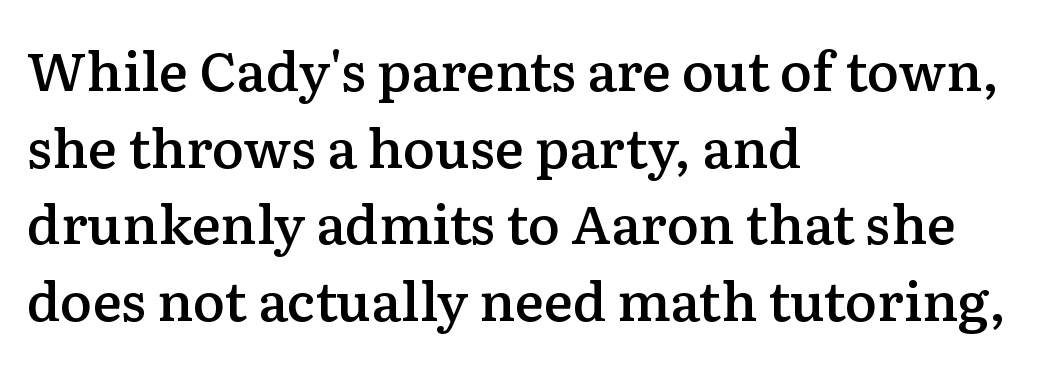
Notice the strokes are somewhat thickened but not fully heavy: this is a semibold. Each word holds together tightly as a unit, with standard inter-letter gaps. Descenders are the only things crossing below the line. Which margin do the lines hug? The left one — the right edge is uneven. Think of a printed novel: that variable character pitch is what you see here. This rendering employs a face with finishing strokes, i.e., a serif.
